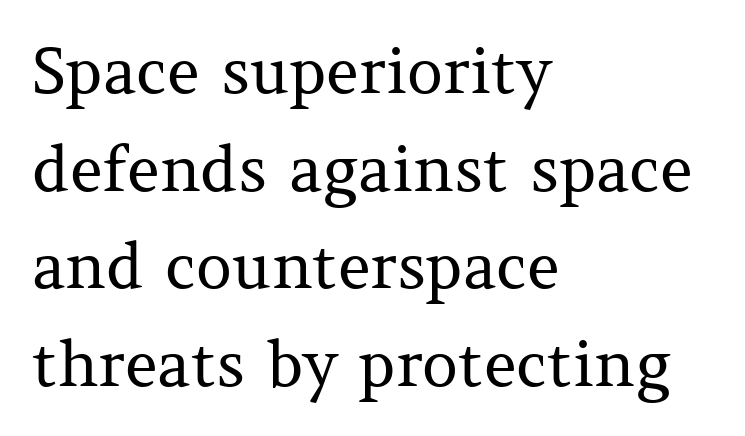
A bare baseline throughout the passage. Successive baselines arrive at the customary interval. Heft: none added — not bold. Looks like regular typesetting: each glyph gets only the width it needs. The rag falls on the right side of this text block. Spacing between characters is what you'd get straight out of the box.
